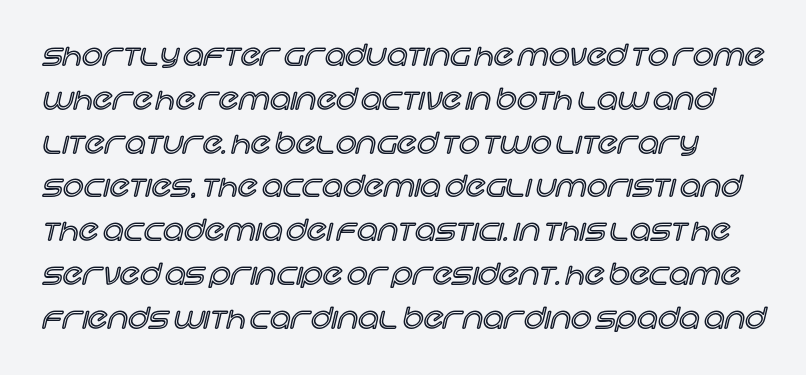
Each row of text sits above clean, open space. This sample has the flowing, uneven cadence of proportional lettering. What's the leading like? Ordinary, nothing unusual. Between one letter and the next there's only the usual sliver of space.
